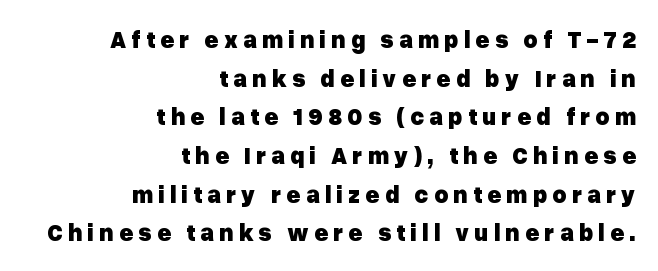
{"italic": "no", "bold": "yes", "underline": "no", "align": "right", "line_spacing": "normal", "line_spacing_ratio": 1.61, "letter_spacing": "wide", "letter_spacing_em": 0.21, "glyph_px": 24}
